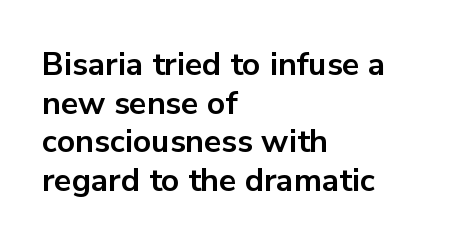
{"serif": "no", "italic": "no", "bold": "yes", "weight": "bold", "width": "normal", "stroke_contrast": "low", "x_height": "medium", "monospaced": "no", "underline": "no", "align": "left", "line_spacing_ratio": 1.21, "letter_spacing": "normal", "letter_spacing_em": 0.0, "glyph_px": 32}
